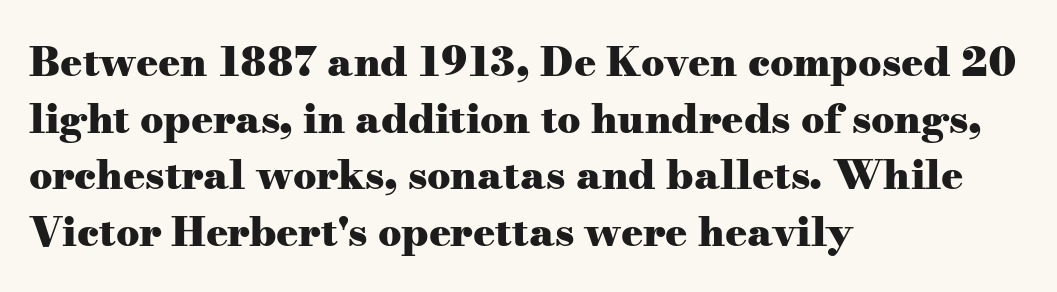
{"serif": "yes", "italic": "no", "bold": "yes", "weight": "heavy", "width": "wide", "stroke_contrast": "medium", "x_height": "small", "monospaced": "no", "underline": "no", "align": "left", "line_spacing": "normal", "line_spacing_ratio": 1.38, "letter_spacing": "normal", "letter_spacing_em": 0.0, "glyph_px": 41}
